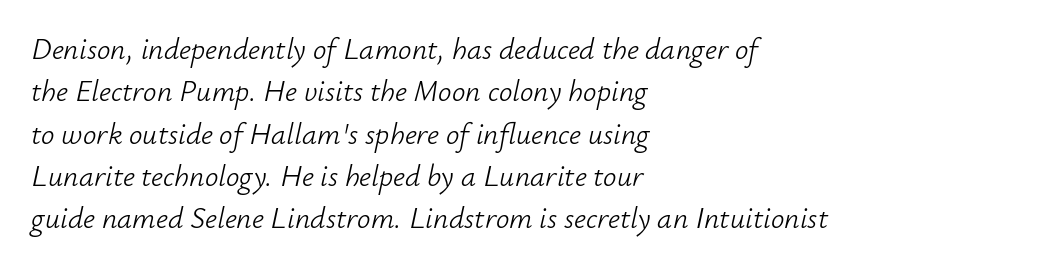
Plain, unruled lines of type. A normal amount of white space separates one row of letters from the next. The gaps between neighbouring characters are ordinary and unremarkable. Stroke mass is kept to a normal reading level or below. The face used here is proportionally spaced, like ordinary book or web type. Style check: oblique.
